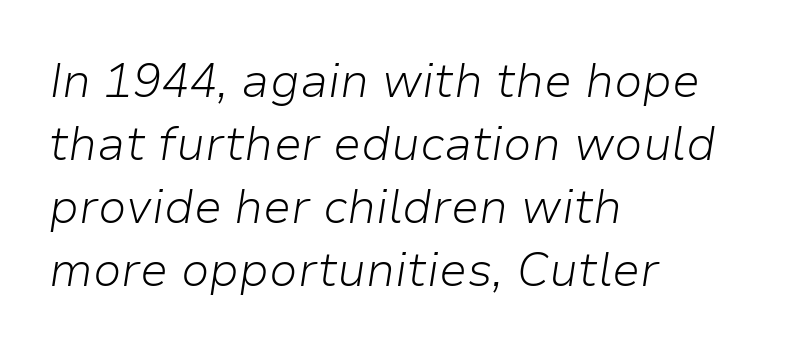
{"italic": "yes", "lean": "right", "slant_degrees": 9, "bold": "no", "weight": "light", "width": "normal", "stroke_contrast": "low", "x_height": "medium", "monospaced": "no", "underline": "no", "align": "left", "line_spacing": "normal", "line_spacing_ratio": 1.34, "letter_spacing": "normal", "letter_spacing_em": 0.0, "glyph_px": 47}
